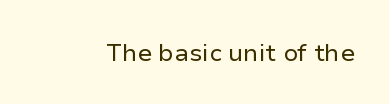
{"italic": "no", "bold": "no", "underline": "no", "letter_spacing": "normal", "letter_spacing_em": 0.0, "glyph_px": 24}
